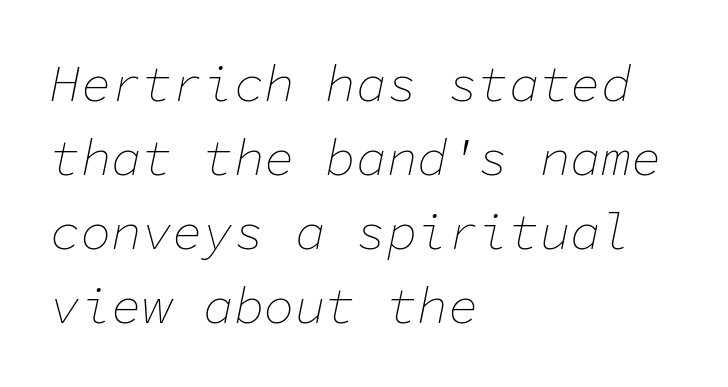
The image shows 51 px thin type, italic (leaning right), monospaced; set left-aligned, normal line spacing (1.45x), normal letter spacing, not underlined; low stroke contrast and a medium x-height.
